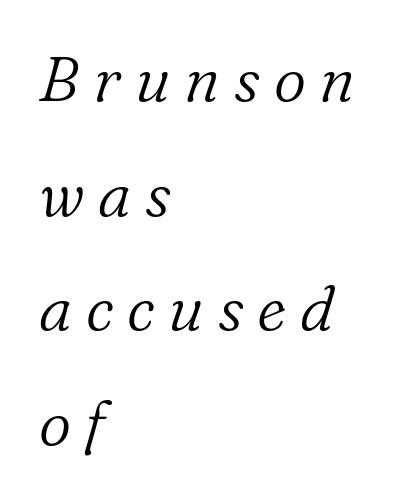
{"serif": "yes", "italic": "yes", "lean": "right", "slant_degrees": 16, "bold": "no", "weight": "light", "width": "normal", "stroke_contrast": "low", "x_height": "medium", "monospaced": "no", "underline": "no", "align": "left", "line_spacing_ratio": 1.82, "letter_spacing": "wide", "letter_spacing_em": 0.22, "glyph_px": 63}
